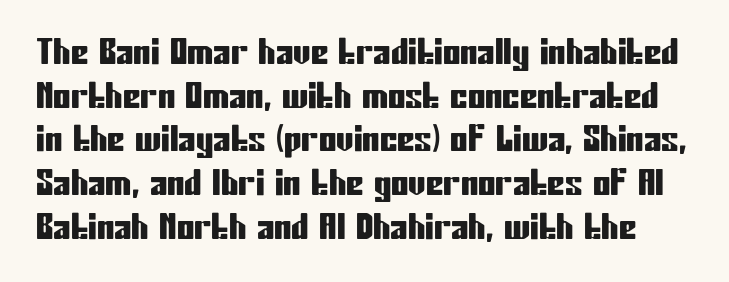
Note the varied advance widths — an 'i' is clearly narrower than an 'm'. The passage shown is not underscored anywhere. Honestly, the letter spacing is just normal — you wouldn't notice it. Upright lettering throughout. The designer went with a sans here, leaving each stem footless.
